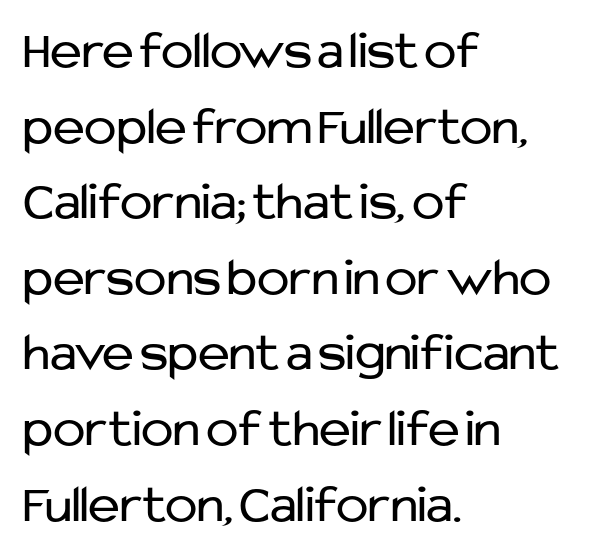
If you measured baseline to baseline, you'd find a middling distance. Note the varied advance widths — an 'i' is clearly narrower than an 'm'. Alignment: flush left. The lettering holds an erect, upright posture throughout. The text was rendered using a sans face with plain stroke endings. A quiet, ordinary-to-light weight characterises the typeface.
